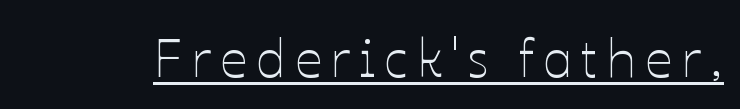
No heavy texture on the line: the type isn't bold. You can see a thin bar hugging the bottom of the glyphs. Posture: upright roman. Is this a fixed-width face? No — the glyphs have proportional, varying widths.
